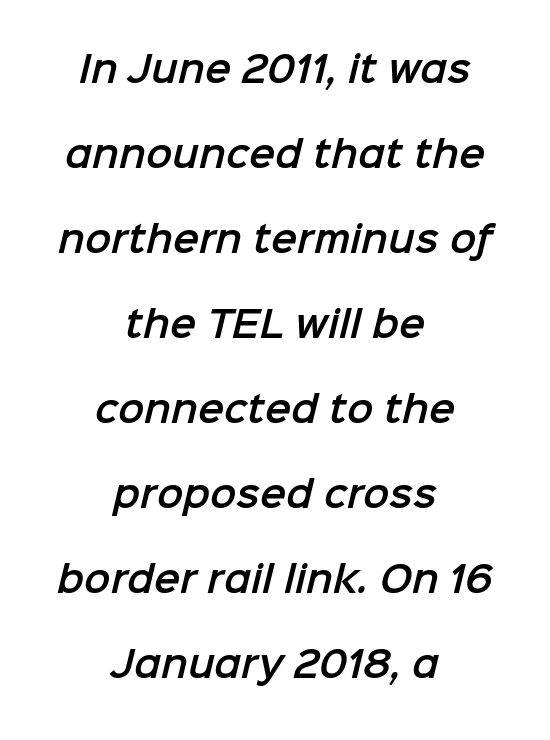
Q: Is the typeface a serif or a sans-serif typeface? A: Sans-serif.
Q: Is the text underlined? A: No.
Q: How is the paragraph aligned? A: Centered.
Q: Is the spacing between letters normal or unusually wide? A: Normal.
Q: Is the spacing between lines tight, normal or loose? A: Loose.
Q: Width (condensed, normal, or wide)? A: Normal.
Q: Stroke contrast? A: Low.
Q: x-height? A: Medium.
Q: Monospaced? A: No.
